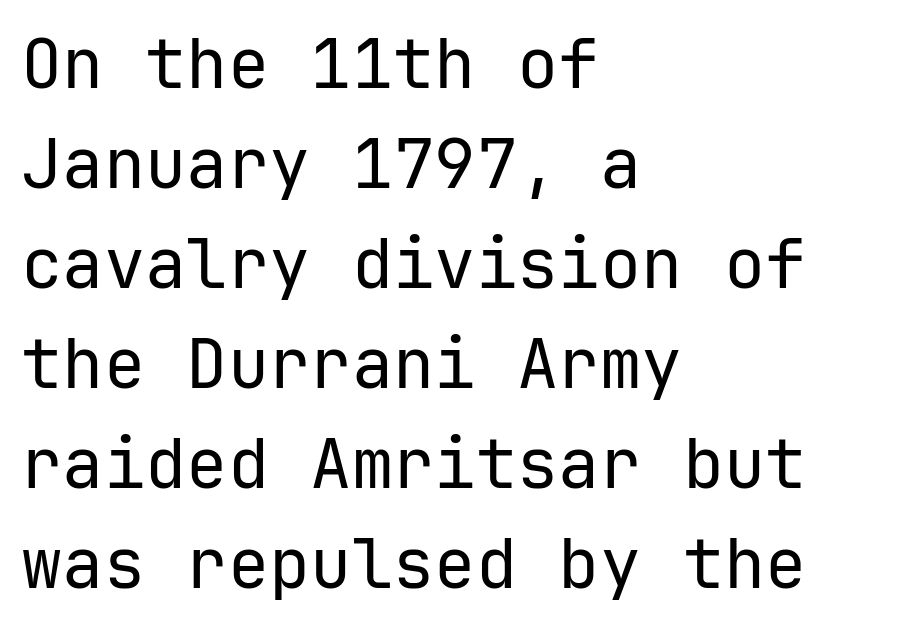
Q: Is the text bold? A: No.
Q: Is the text italic (slanted)? A: No, it is upright.
Q: Is the typeface a serif or a sans-serif typeface? A: Sans-serif.
Q: Is the text underlined? A: No.
Q: How is the paragraph aligned? A: Left-aligned.
Q: Is the spacing between letters normal or unusually wide? A: Normal.
Q: Is the spacing between lines tight, normal or loose? A: Normal.
Q: Width (condensed, normal, or wide)? A: Normal.
Q: Stroke contrast? A: Low.
Q: x-height? A: Medium.
